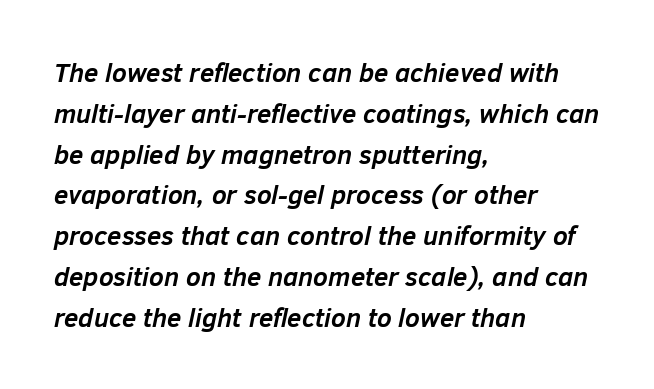
Q: Is the text bold? A: Yes.
Q: Is the text italic (slanted)? A: Yes, it leans right by about 12 degrees.
Q: Is the text underlined? A: No.
Q: How is the paragraph aligned? A: Left-aligned.
Q: Is the spacing between letters normal or unusually wide? A: Normal.
Q: Is the spacing between lines tight, normal or loose? A: Normal.
